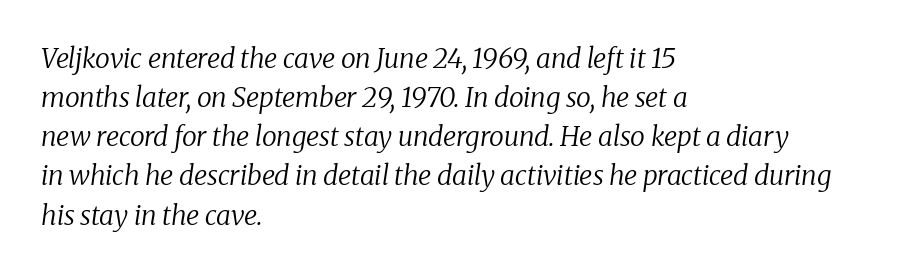
The font's italic variant was chosen for this text. Underlining? Definitely not there. What stands out about the letter spacing? Nothing — it is the standard amount. The passage shown is not bold in any degree. The setting favours the left margin, as ordinary paragraphs usually do. Leading matches the norm, producing a regular column.
